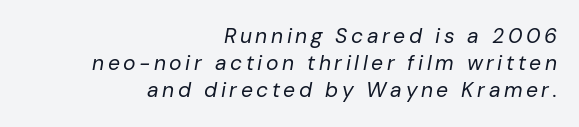
Q: Is the text bold? A: No.
Q: Is the text italic (slanted)? A: Yes, it leans right by about 10 degrees.
Q: Is the text underlined? A: No.
Q: How is the paragraph aligned? A: Right-aligned.
Q: Is the spacing between lines tight, normal or loose? A: Normal.
